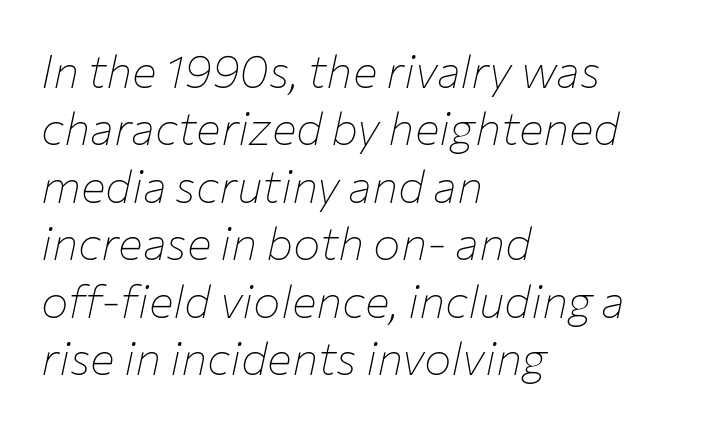
The face used here is proportionally spaced, like ordinary book or web type. Look at the tracking — it's just the regular setting, nothing added. Leading: standard. Think standard paragraph weight, or any step lighter than that.
